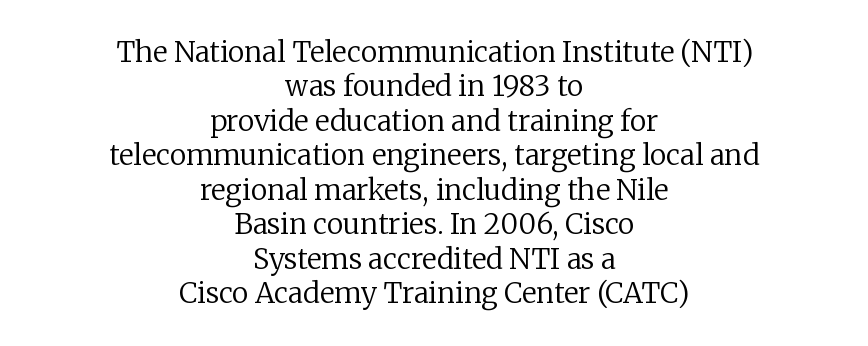
The image shows 28 px regular-weight serif type, upright; set centered, line spacing 1.23x, normal letter spacing, not underlined; low stroke contrast and a medium x-height.
